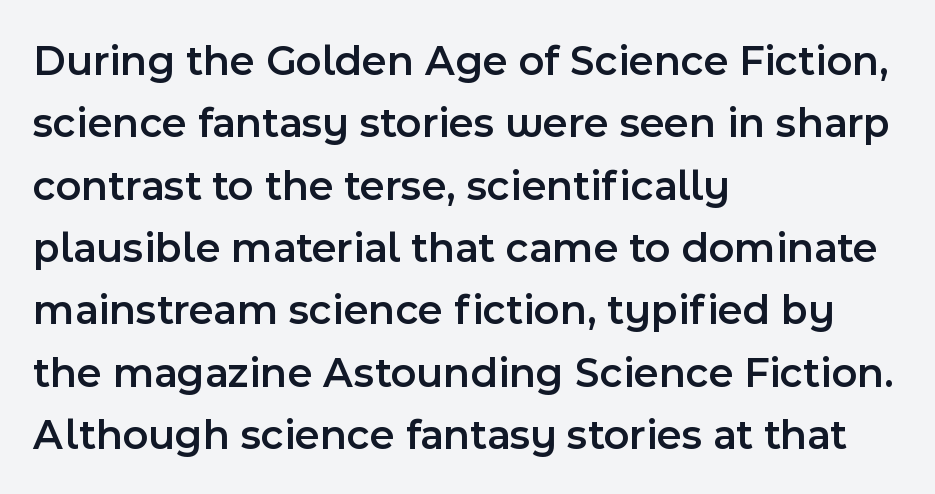
Q: Is the text bold? A: Semi-bold.
Q: Is the text italic (slanted)? A: No, it is upright.
Q: Is the typeface a serif or a sans-serif typeface? A: Sans-serif.
Q: Is the text underlined? A: No.
Q: How is the paragraph aligned? A: Left-aligned.
Q: Is the spacing between letters normal or unusually wide? A: Normal.
Q: Is the spacing between lines tight, normal or loose? A: Normal.
Q: Width (condensed, normal, or wide)? A: Normal.
Q: x-height? A: Medium.
Q: Monospaced? A: No.
